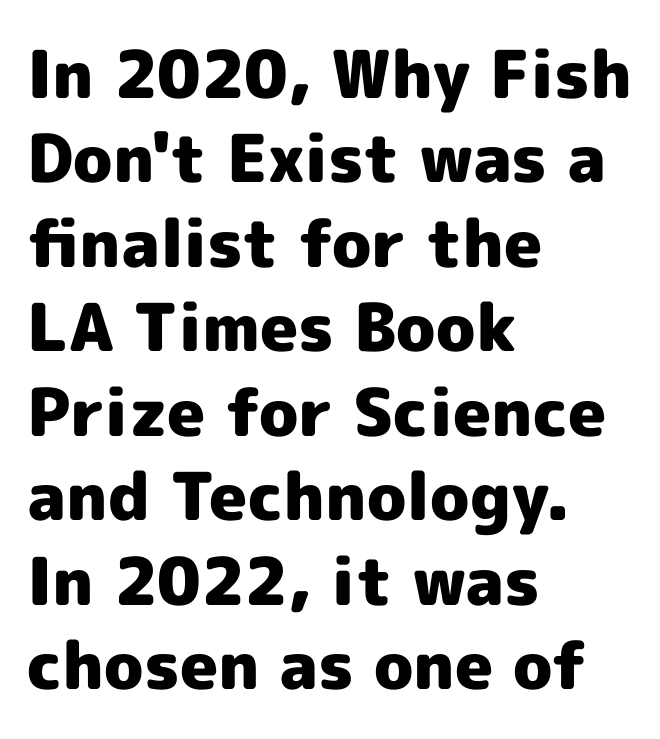
Q: Is the text bold? A: Yes.
Q: Is the text italic (slanted)? A: No, it is upright.
Q: Is the typeface a serif or a sans-serif typeface? A: Sans-serif.
Q: Is the text underlined? A: No.
Q: How is the paragraph aligned? A: Left-aligned.
Q: Is the spacing between letters normal or unusually wide? A: Normal.
Q: Is the spacing between lines tight, normal or loose? A: Normal.
Q: Width (condensed, normal, or wide)? A: Normal.
Q: x-height? A: Medium.
Q: Monospaced? A: No.
